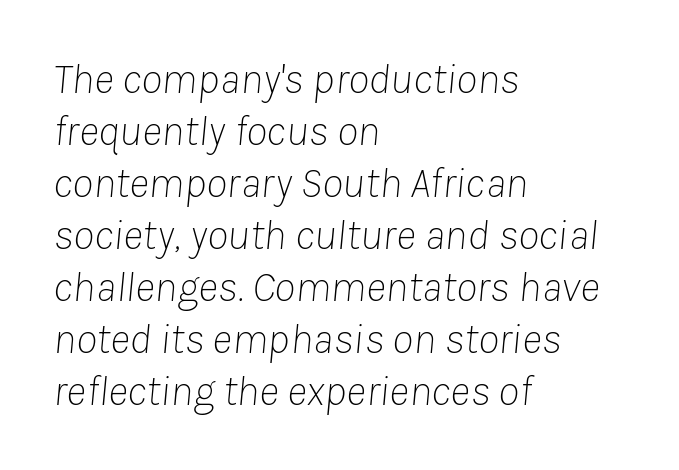
Q: Is the text bold? A: No.
Q: Is the text italic (slanted)? A: Yes, it leans right by about 8 degrees.
Q: Is the text underlined? A: No.
Q: How is the paragraph aligned? A: Left-aligned.
Q: Is the spacing between letters normal or unusually wide? A: Normal.
Q: Width (condensed, normal, or wide)? A: Normal.
Q: Stroke contrast? A: Low.
Q: x-height? A: Medium.
Q: Monospaced? A: No.
